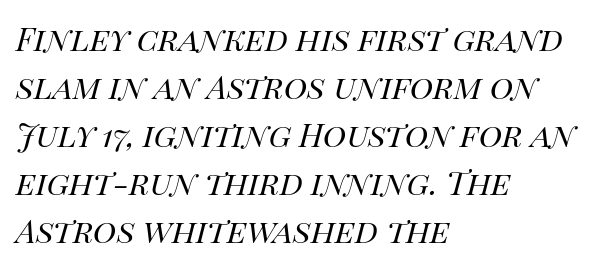
{"italic": "yes", "lean": "right", "slant_degrees": 14, "bold": "no", "weight": "regular", "width": "normal", "stroke_contrast": "high", "x_height": "large", "monospaced": "no", "underline": "no", "align": "left", "line_spacing": "normal", "line_spacing_ratio": 1.5, "letter_spacing": "normal", "letter_spacing_em": 0.0, "glyph_px": 32}
